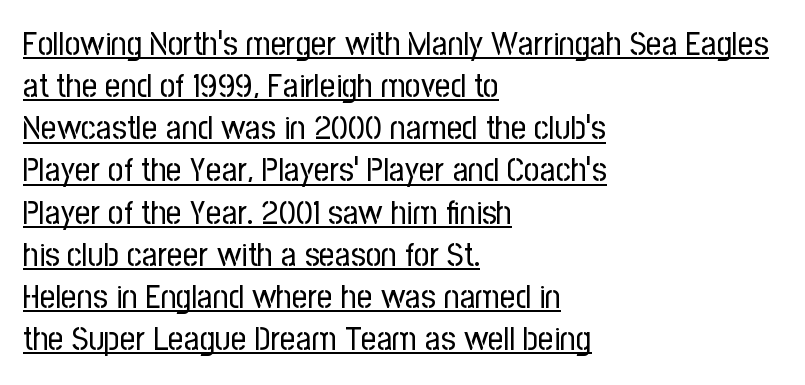
Ink coverage per letter is moderate at most. You could not count columns in this text — the font is proportionally spaced. This is the regular roman posture of the typeface. Teacher's note: observe the even left margin — that is flush-left alignment.
